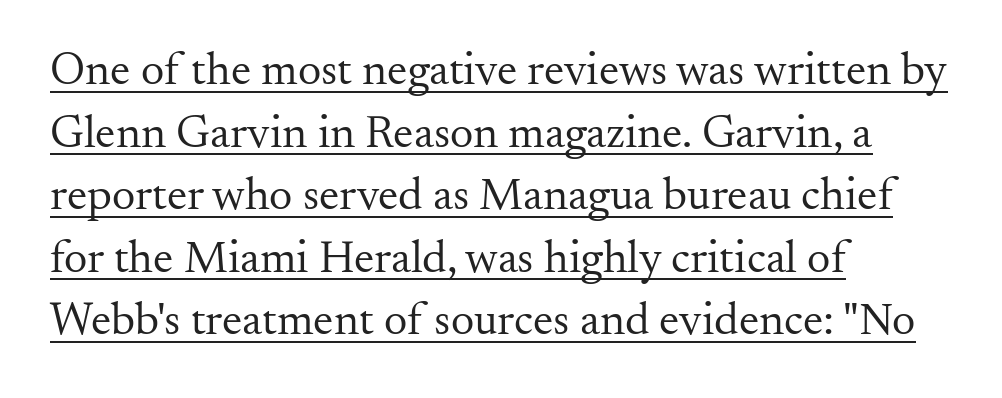
{"serif": "yes", "italic": "no", "bold": "no", "weight": "regular", "width": "normal", "stroke_contrast": "medium", "x_height": "small", "monospaced": "no", "underline": "yes", "align": "left", "line_spacing": "normal", "line_spacing_ratio": 1.36, "letter_spacing": "normal", "letter_spacing_em": 0.0, "glyph_px": 46}
